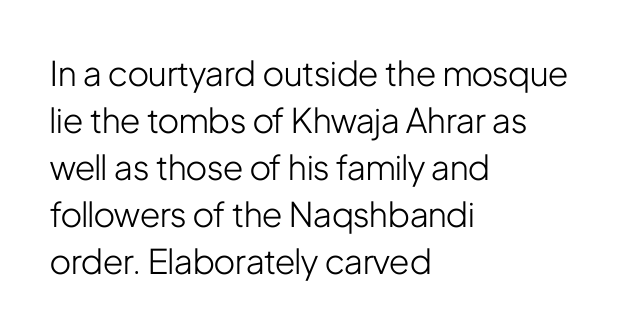
The image shows 34 px light, condensed sans-serif type, upright; set left-aligned, normal line spacing (1.38x), normal letter spacing, not underlined; low stroke contrast and a medium x-height.
